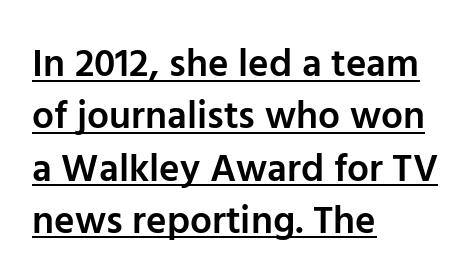
The image shows 39 px semibold sans-serif type, upright; set left-aligned, normal line spacing (1.34x), normal letter spacing, underlined; low stroke contrast and a medium x-height.
